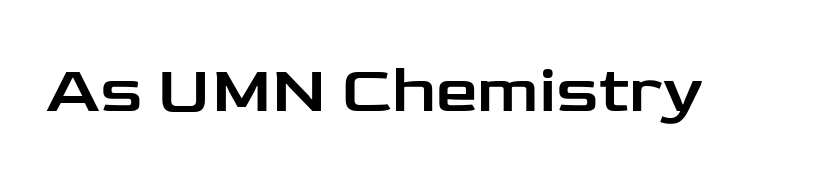
Q: Is the text italic (slanted)? A: No, it is upright.
Q: Is the typeface a serif or a sans-serif typeface? A: Sans-serif.
Q: Is the text underlined? A: No.
Q: Is the spacing between letters normal or unusually wide? A: Normal.
Q: Width (condensed, normal, or wide)? A: Wide.
Q: Stroke contrast? A: Low.
Q: x-height? A: Medium.
Q: Monospaced? A: No.
